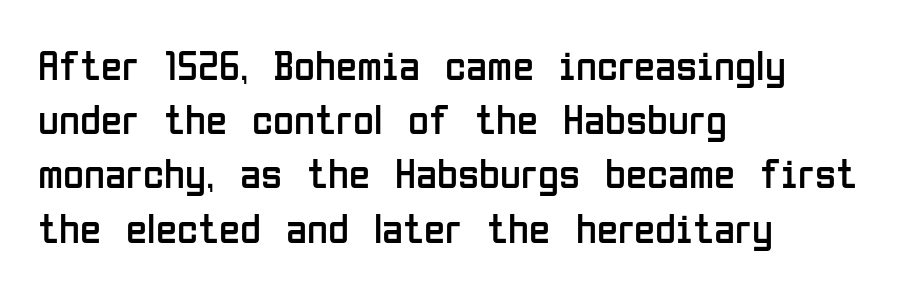
Q: Is the text bold? A: No.
Q: Is the text italic (slanted)? A: No, it is upright.
Q: Is the typeface a serif or a sans-serif typeface? A: Sans-serif.
Q: Is the text underlined? A: No.
Q: How is the paragraph aligned? A: Left-aligned.
Q: Is the spacing between letters normal or unusually wide? A: Normal.
Q: Is the spacing between lines tight, normal or loose? A: Normal.
Q: Width (condensed, normal, or wide)? A: Condensed.
Q: Stroke contrast? A: Low.
Q: x-height? A: Medium.
Q: Monospaced? A: No.
